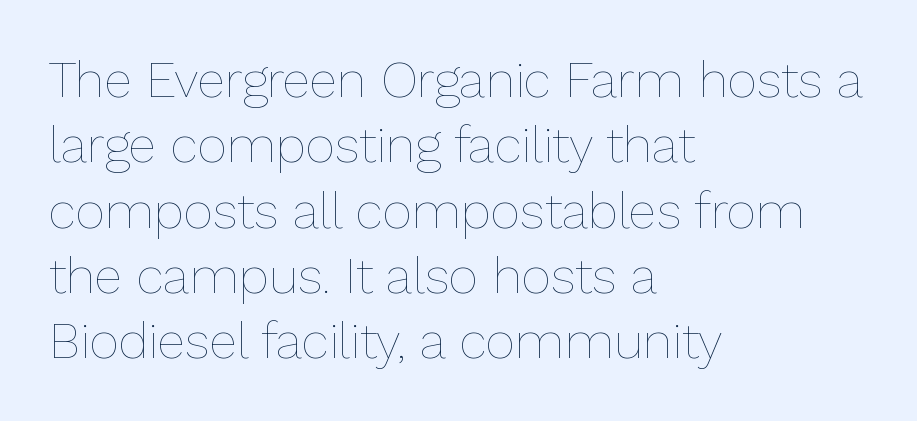
Q: Is the text bold? A: No.
Q: Is the text italic (slanted)? A: No, it is upright.
Q: Is the text underlined? A: No.
Q: How is the paragraph aligned? A: Left-aligned.
Q: Is the spacing between letters normal or unusually wide? A: Normal.
Q: Is the spacing between lines tight, normal or loose? A: Normal.
Q: Width (condensed, normal, or wide)? A: Normal.
Q: Stroke contrast? A: Low.
Q: x-height? A: Medium.
Q: Monospaced? A: No.
